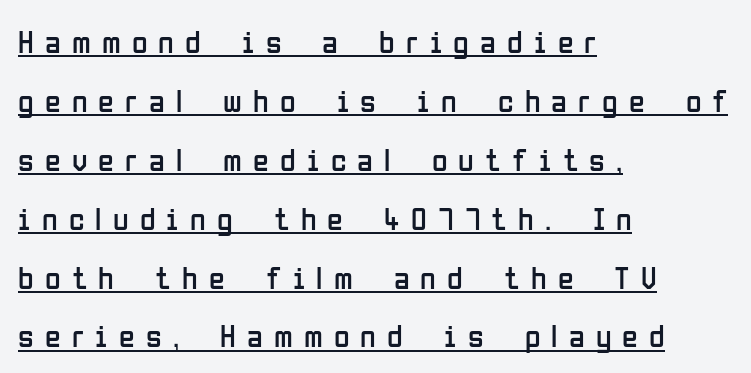
Q: Is the text bold? A: No.
Q: Is the text italic (slanted)? A: No, it is upright.
Q: Is the typeface a serif or a sans-serif typeface? A: Sans-serif.
Q: Is the text underlined? A: Yes.
Q: How is the paragraph aligned? A: Left-aligned.
Q: Is the spacing between letters normal or unusually wide? A: Unusually wide.
Q: Width (condensed, normal, or wide)? A: Condensed.
Q: Stroke contrast? A: Low.
Q: x-height? A: Medium.
Q: Monospaced? A: No.
